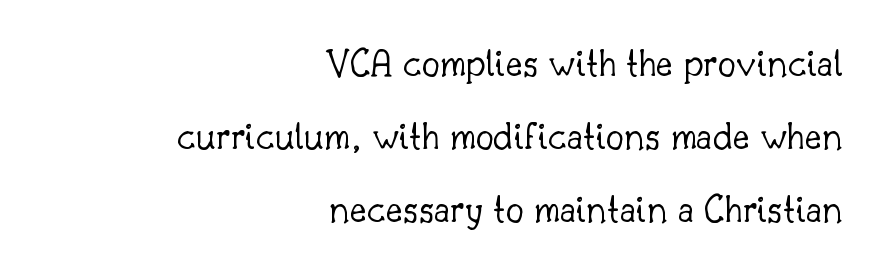
{"italic": "no", "bold": "no", "weight": "light", "width": "normal", "stroke_contrast": "low", "x_height": "small", "monospaced": "no", "underline": "no", "align": "right", "line_spacing_ratio": 1.78, "letter_spacing": "normal", "letter_spacing_em": 0.0, "glyph_px": 41}
